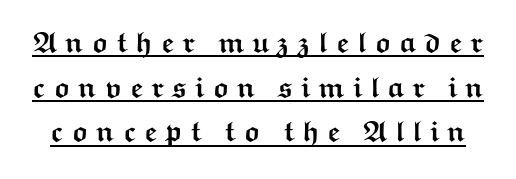
{"serif": "no", "italic": "no", "bold": "yes", "weight": "semibold", "width": "wide", "stroke_contrast": "medium", "x_height": "medium", "monospaced": "no", "underline": "yes", "line_spacing": "normal", "line_spacing_ratio": 1.54, "letter_spacing": "wide", "letter_spacing_em": 0.26, "glyph_px": 29}
